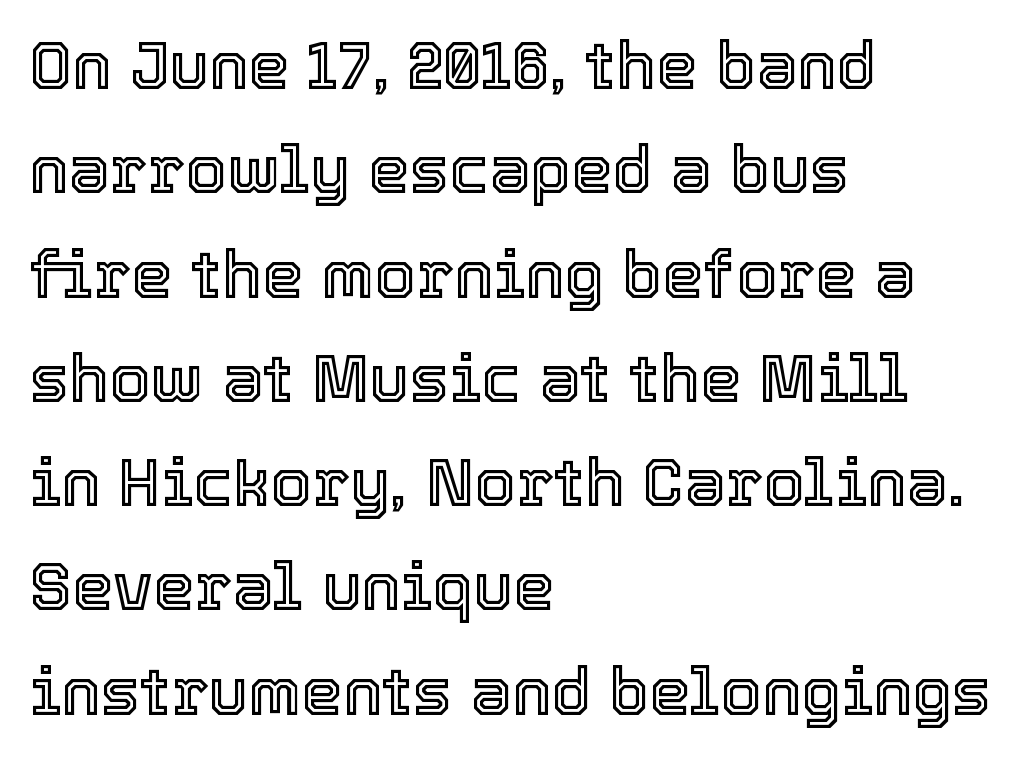
{"italic": "no", "width": "normal", "x_height": "medium", "monospaced": "no", "underline": "no", "align": "left", "line_spacing": "normal", "line_spacing_ratio": 1.58, "letter_spacing": "normal", "letter_spacing_em": 0.0, "glyph_px": 66}
